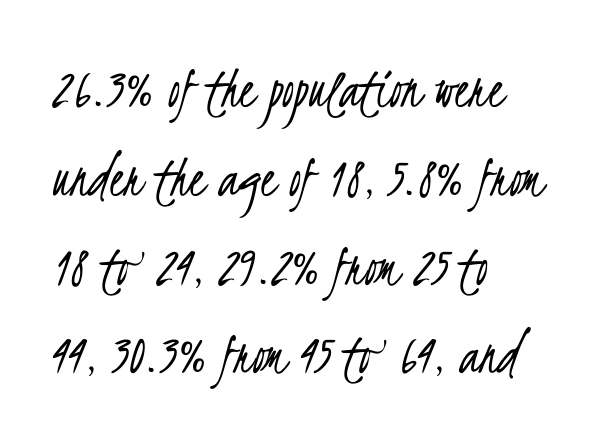
The image shows 60 px light, condensed sans-serif type; set left-aligned, normal line spacing (1.48x), normal letter spacing, not underlined; low stroke contrast and a small x-height.
